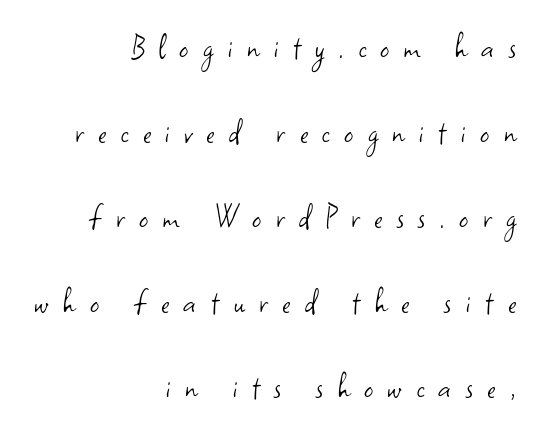
The image shows 36 px light sans-serif type; set right-aligned, loose line spacing (2.36x), unusually wide letter spacing (+0.4 em), not underlined; low stroke contrast and a small x-height.
